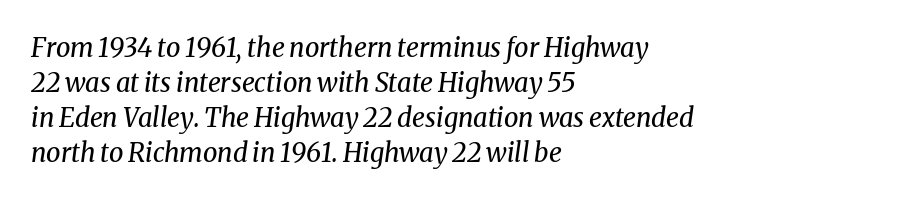
Q: Is the text bold? A: No.
Q: Is the text italic (slanted)? A: Yes, it leans right by about 8 degrees.
Q: Is the text underlined? A: No.
Q: How is the paragraph aligned? A: Left-aligned.
Q: Is the spacing between letters normal or unusually wide? A: Normal.
Q: Is the spacing between lines tight, normal or loose? A: Normal.
